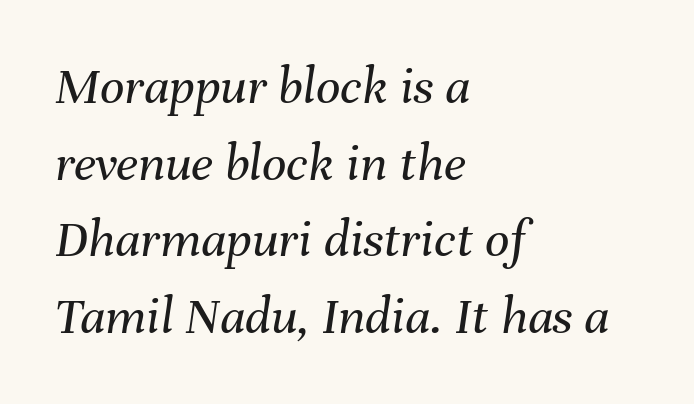
The image shows 54 px regular-weight type, italic (leaning right); set left-aligned, normal line spacing (1.42x), normal letter spacing, not underlined; medium stroke contrast and a medium x-height.
